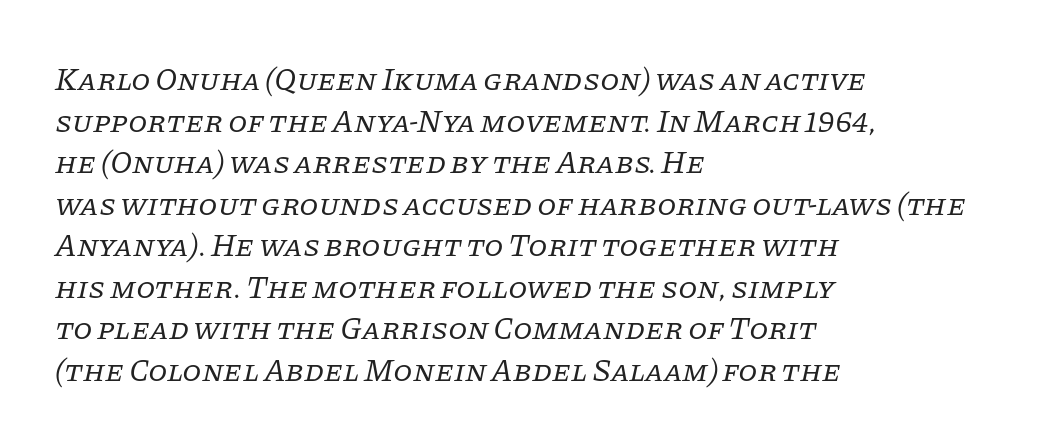
The line-height multiplier appears to be the usual default. The lettering tilts uniformly, giving the passage an italic look. What stands out about the letter spacing? Nothing — it is the standard amount. Weight: regular or lighter. A classic flush-left, rag-right setting is used for this passage.
